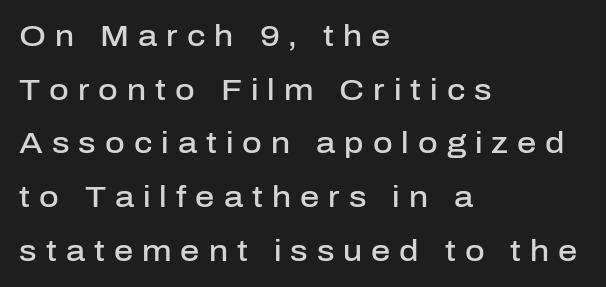
The image shows 30 px semibold sans-serif type, upright; set left-aligned, line spacing 1.79x, unusually wide letter spacing (+0.3 em), not underlined; low stroke contrast and a medium x-height.
